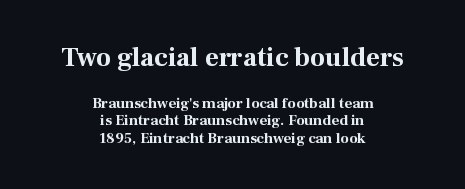
The lettering stays uniformly vertical, giving the passage a roman look. The earlier block is typeset at a bigger size than the later block. A full-strength bold gives these letters their thick strokes. Look at the tracking — it's just the regular setting, nothing added. The string is rendered with underlining switched off. Caption: multi-line text, centered on the measure.
